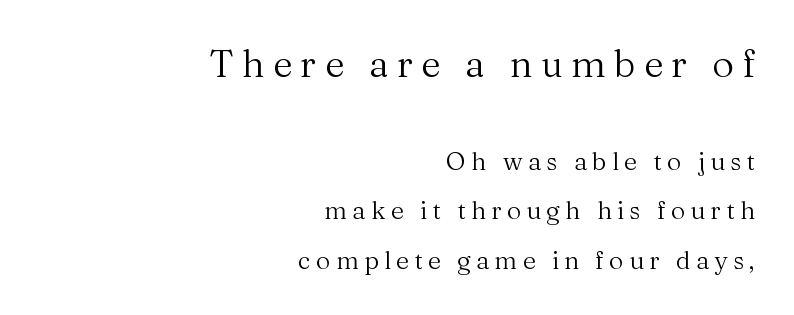
Q: Is the text bold? A: No.
Q: Is the text italic (slanted)? A: No, it is upright.
Q: Is the typeface a serif or a sans-serif typeface? A: Serif.
Q: Is the text underlined? A: No.
Q: How is the paragraph aligned? A: Right-aligned.
Q: Is the spacing between letters normal or unusually wide? A: Unusually wide.
Q: Is the spacing between lines tight, normal or loose? A: Loose.
Q: Which block of text is set in a larger size, the first (top) or the second (bottom)? A: The first (top) one.
Q: Width (condensed, normal, or wide)? A: Normal.
Q: Stroke contrast? A: Medium.
Q: x-height? A: Medium.
Q: Monospaced? A: No.
